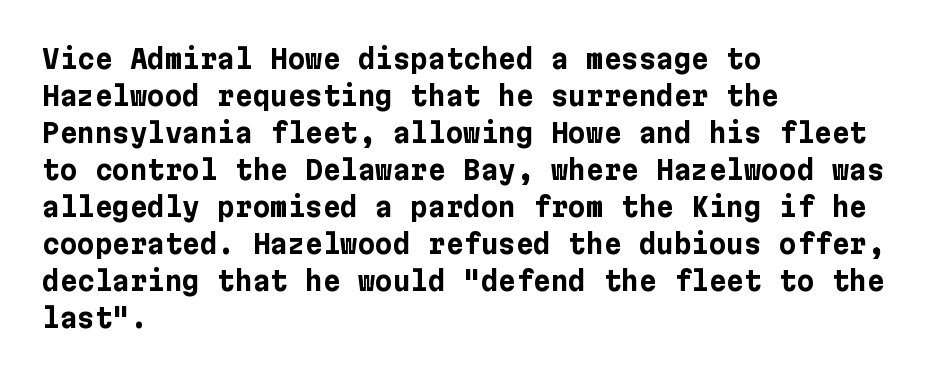
Q: Is the text bold? A: Yes.
Q: Is the text italic (slanted)? A: No, it is upright.
Q: Is the text underlined? A: No.
Q: How is the paragraph aligned? A: Left-aligned.
Q: Is the spacing between letters normal or unusually wide? A: Normal.
Q: Is the spacing between lines tight, normal or loose? A: Normal.
